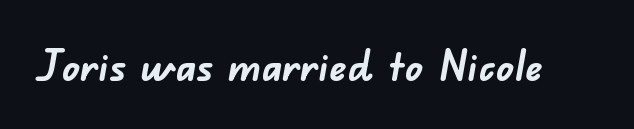
The image shows 43 px semibold sans-serif type; set normal letter spacing, not underlined; low stroke contrast and a small x-height.
